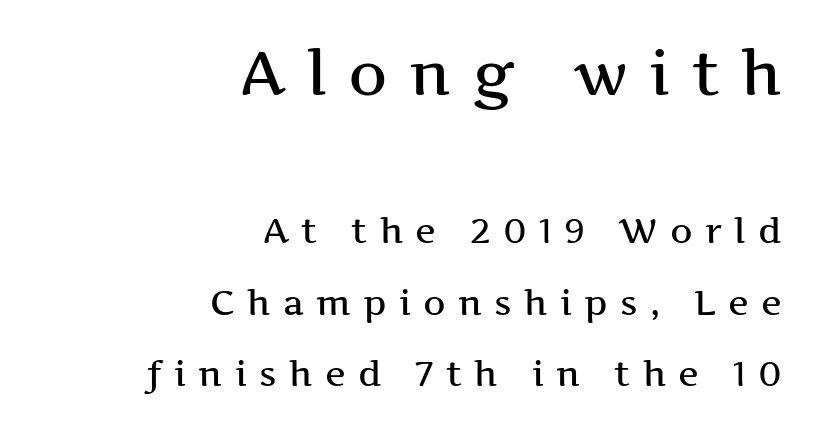
Does the type have serifs? Yes, each stem ends in a small foot. In this sample the first text group is rendered at the bigger scale. The lines are spread far apart with generous leading. Ordinary non-slanted type is in use. Unmarked baselines from the first word to the last.
